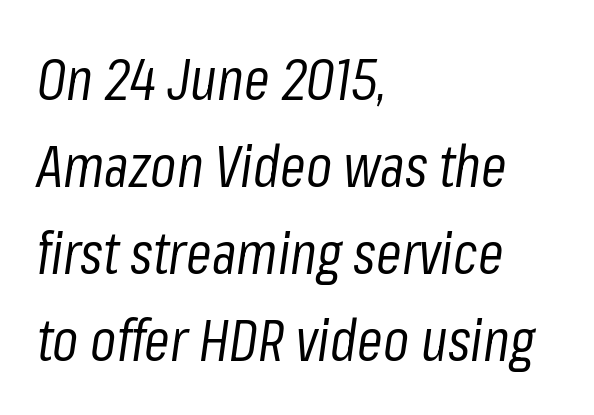
Q: Is the text bold? A: No.
Q: Is the text italic (slanted)? A: Yes, it leans right by about 8 degrees.
Q: Is the text underlined? A: No.
Q: How is the paragraph aligned? A: Left-aligned.
Q: Is the spacing between letters normal or unusually wide? A: Normal.
Q: Is the spacing between lines tight, normal or loose? A: Normal.
Q: Width (condensed, normal, or wide)? A: Condensed.
Q: Stroke contrast? A: Low.
Q: x-height? A: Medium.
Q: Monospaced? A: No.
